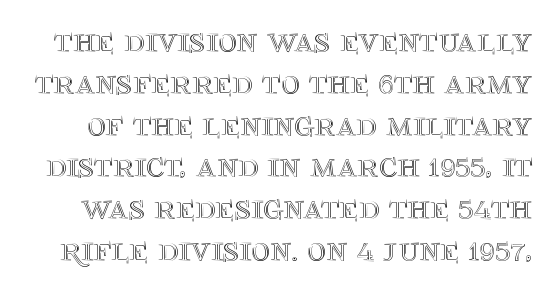
The image shows 36 px text type, upright; set line spacing 1.16x, normal letter spacing, not underlined; a large x-height.
